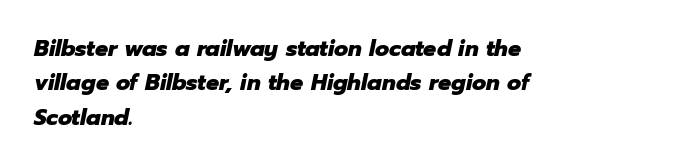
The text carries the slant typical of an italic or oblique font. Pretty heavy lettering here — definitely bold. Students, note that the glyphs here touch the page at normal intervals. The typesetter chose a ragged-right arrangement here. Each new line begins a customary step beneath the previous one. Decoration check: the copy has no underline.
